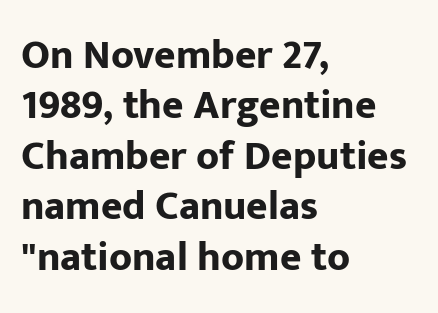
Q: Is the text bold? A: Yes.
Q: Is the text italic (slanted)? A: No, it is upright.
Q: Is the typeface a serif or a sans-serif typeface? A: Sans-serif.
Q: Is the text underlined? A: No.
Q: How is the paragraph aligned? A: Left-aligned.
Q: Is the spacing between letters normal or unusually wide? A: Normal.
Q: Width (condensed, normal, or wide)? A: Normal.
Q: Stroke contrast? A: Low.
Q: x-height? A: Medium.
Q: Monospaced? A: No.
